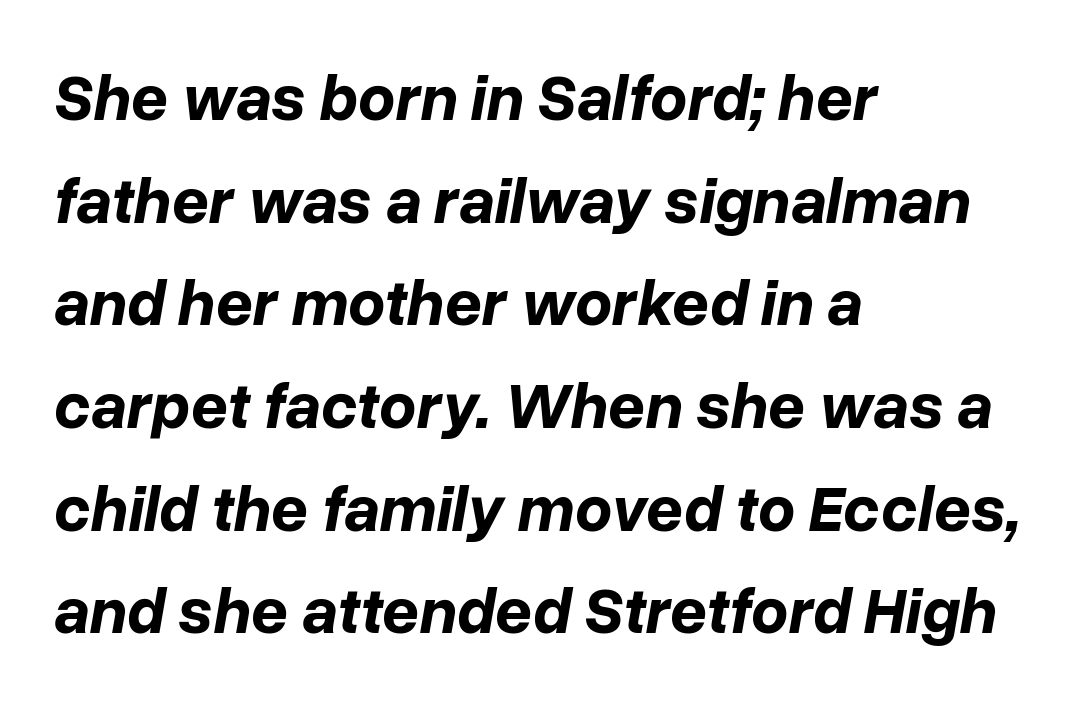
Q: Is the text bold? A: Yes.
Q: Is the text italic (slanted)? A: Yes, it leans right by about 10 degrees.
Q: Is the text underlined? A: No.
Q: How is the paragraph aligned? A: Left-aligned.
Q: Is the spacing between letters normal or unusually wide? A: Normal.
Q: Is the spacing between lines tight, normal or loose? A: Normal.
Q: Width (condensed, normal, or wide)? A: Normal.
Q: Stroke contrast? A: Low.
Q: x-height? A: Medium.
Q: Monospaced? A: No.
